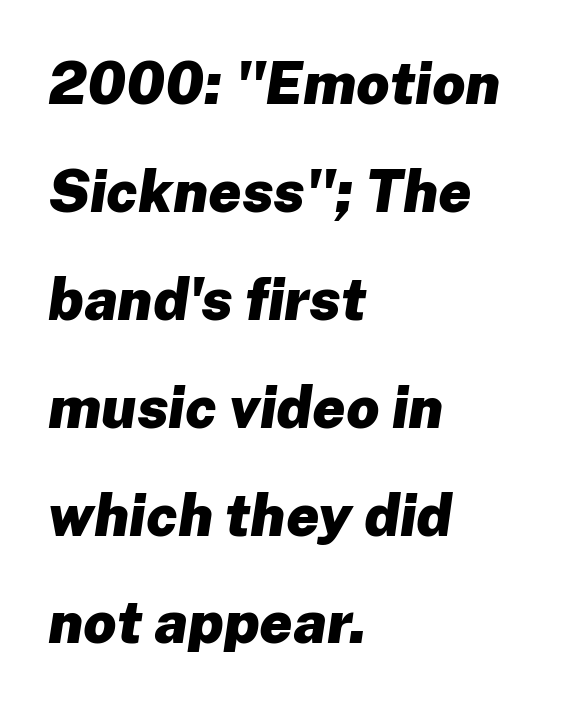
The image shows 58 px heavy type, italic (leaning right); set left-aligned, line spacing 1.86x, normal letter spacing, not underlined; low stroke contrast and a medium x-height.
